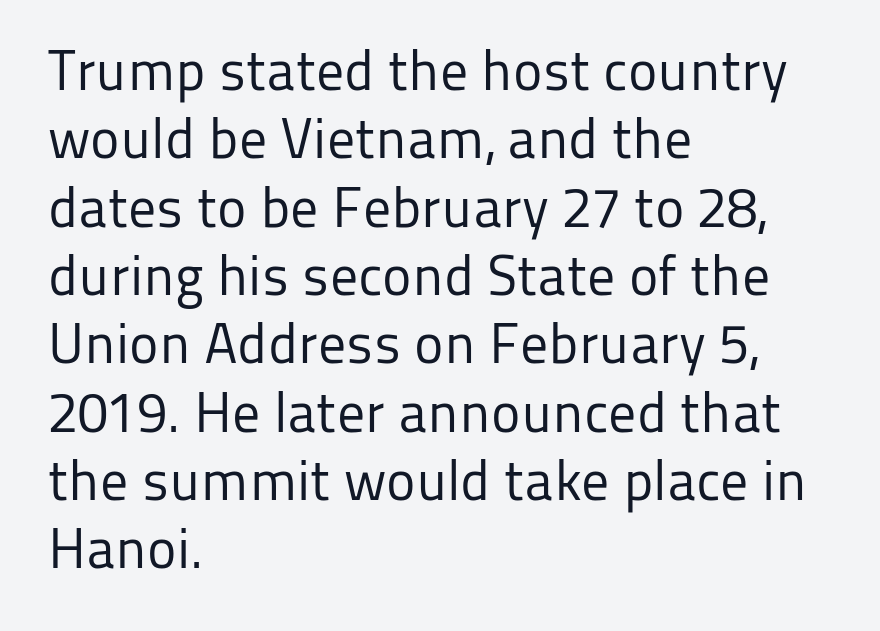
The string is rendered with underlining switched off. The paragraph shown leans on its left margin. Think of a printed novel: that variable character pitch is what you see here. A quiet, ordinary-to-light weight characterises the typeface. Notice how the stems are strictly vertical — no italics here.
